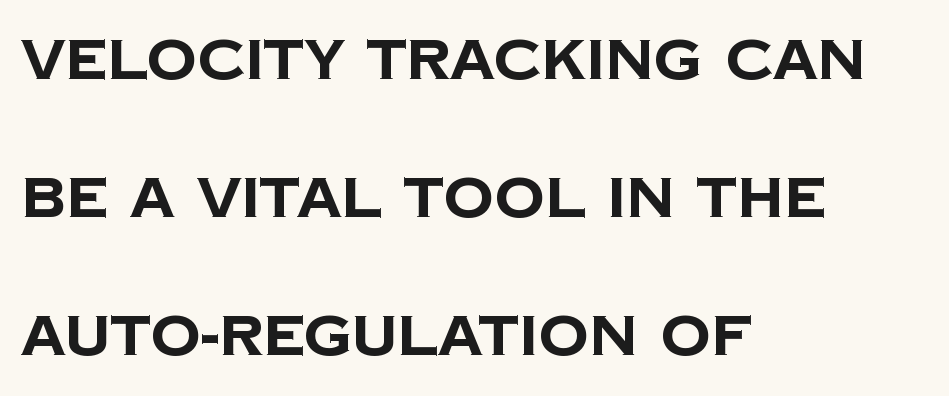
The image shows 56 px bold sans-serif type; set left-aligned, loose line spacing (2.46x), normal letter spacing, not underlined; low stroke contrast and a large x-height.
